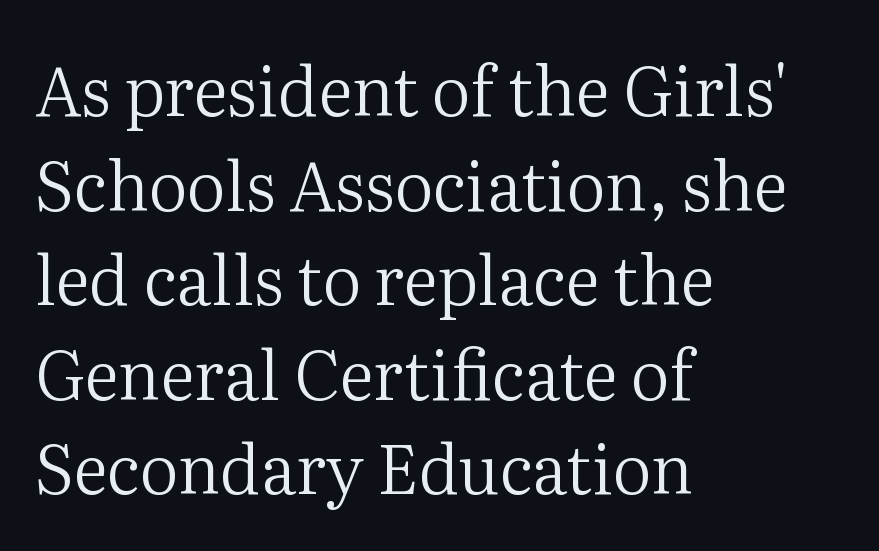
Q: Is the text bold? A: No.
Q: Is the text italic (slanted)? A: No, it is upright.
Q: Is the typeface a serif or a sans-serif typeface? A: Serif.
Q: Is the text underlined? A: No.
Q: How is the paragraph aligned? A: Left-aligned.
Q: Is the spacing between letters normal or unusually wide? A: Normal.
Q: Is the spacing between lines tight, normal or loose? A: Normal.
Q: Width (condensed, normal, or wide)? A: Normal.
Q: Stroke contrast? A: Medium.
Q: x-height? A: Medium.
Q: Monospaced? A: No.
